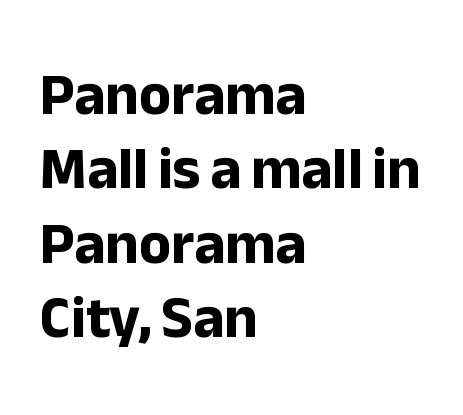
{"serif": "no", "italic": "no", "bold": "yes", "weight": "bold", "width": "normal", "stroke_contrast": "low", "x_height": "medium", "monospaced": "no", "underline": "no", "align": "left", "line_spacing": "normal", "line_spacing_ratio": 1.26, "letter_spacing": "normal", "letter_spacing_em": 0.0, "glyph_px": 59}
